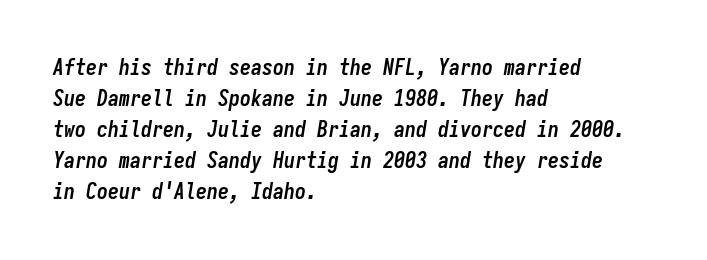
Q: Is the text bold? A: Yes.
Q: Is the text italic (slanted)? A: Yes, it leans right by about 9 degrees.
Q: Is the text underlined? A: No.
Q: How is the paragraph aligned? A: Left-aligned.
Q: Is the spacing between letters normal or unusually wide? A: Normal.
Q: Is the spacing between lines tight, normal or loose? A: Normal.
